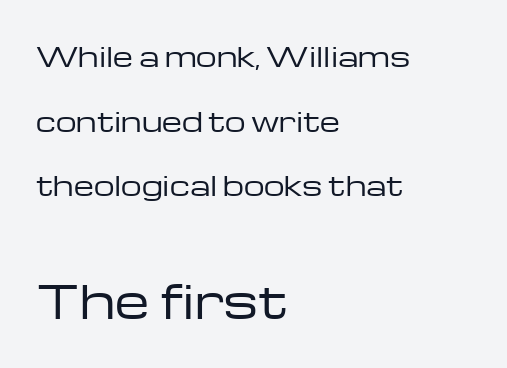
You can tell from the bare stems that sans-serif type was used. The rendering anchors every line to the left-hand side. Here the glyphs are tracked normally, forming tight word shapes. The passage shown is typed in a proportional face where columns would drift. Weight: not bold — regular or lighter.
